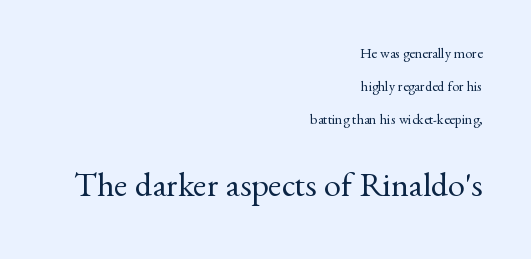
{"serif": "yes", "italic": "no", "bold": "no", "weight": "regular", "width": "normal", "stroke_contrast": "medium", "x_height": "small", "monospaced": "no", "underline": "no", "align": "right", "line_spacing": "loose", "line_spacing_ratio": 2.34, "letter_spacing": "normal", "letter_spacing_em": 0.0, "larger_block": "second", "size_ratio": 2.43, "glyph_px": 34}
